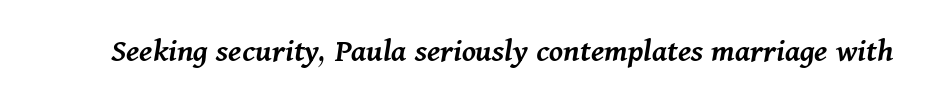
Q: Is the text bold? A: Semi-bold.
Q: Is the text italic (slanted)? A: Yes, it leans right by about 11 degrees.
Q: Is the text underlined? A: No.
Q: Is the spacing between letters normal or unusually wide? A: Normal.
Q: Width (condensed, normal, or wide)? A: Normal.
Q: Stroke contrast? A: Medium.
Q: x-height? A: Medium.
Q: Monospaced? A: No.
